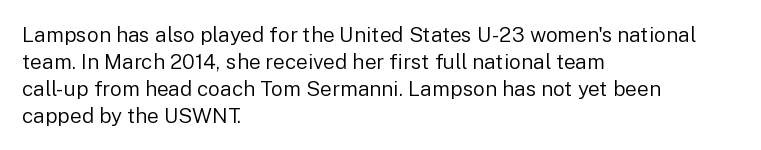
{"italic": "no", "bold": "no", "underline": "no", "align": "left", "line_spacing": "normal", "line_spacing_ratio": 1.28, "letter_spacing": "normal", "letter_spacing_em": 0.0, "glyph_px": 21}
